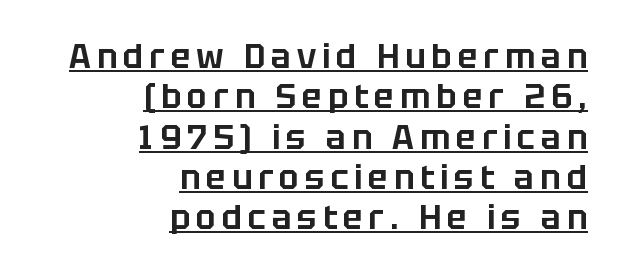
The image shows 33 px sans-serif type, upright; set right-aligned, line spacing 1.22x, underlined; low stroke contrast and a large x-height.
